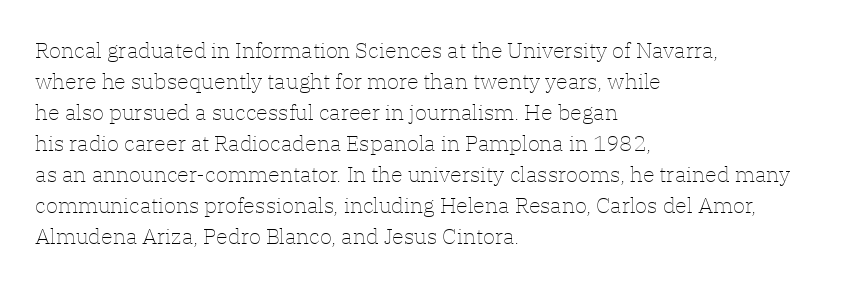
{"italic": "no", "bold": "no", "underline": "no", "align": "left", "line_spacing": "normal", "line_spacing_ratio": 1.41, "letter_spacing": "normal", "letter_spacing_em": 0.0, "glyph_px": 22}
